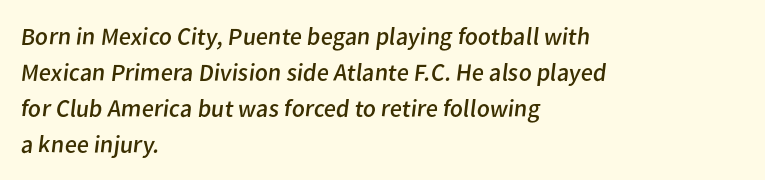
The image shows 25 px text type; set left-aligned, normal line spacing (1.44x), normal letter spacing, not underlined.
